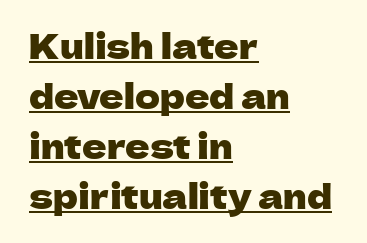
You could call the tracking neutral — neither tight nor loose. Interline gaps are of average width in this sample. Here the designer chose a conventional face with non-uniform glyph widths. This sample is left-justified, so line endings fall wherever the words run out. Students, observe the line beneath the letters — that is underlining. Ordinary non-slanted type is in use.
